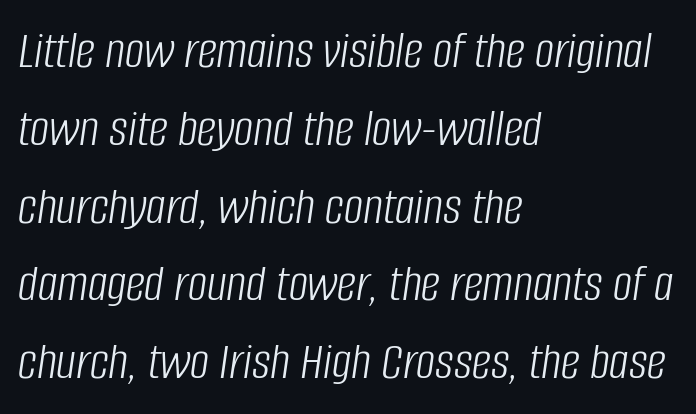
The image shows 54 px light, condensed type, italic (leaning right); set left-aligned, normal line spacing (1.44x), normal letter spacing, not underlined; low stroke contrast and a large x-height.
